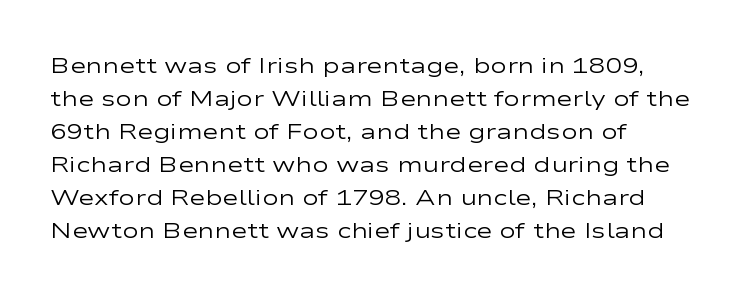
Q: Is the text bold? A: No.
Q: Is the text italic (slanted)? A: No, it is upright.
Q: Is the text underlined? A: No.
Q: Is the spacing between letters normal or unusually wide? A: Normal.
Q: Is the spacing between lines tight, normal or loose? A: Normal.
